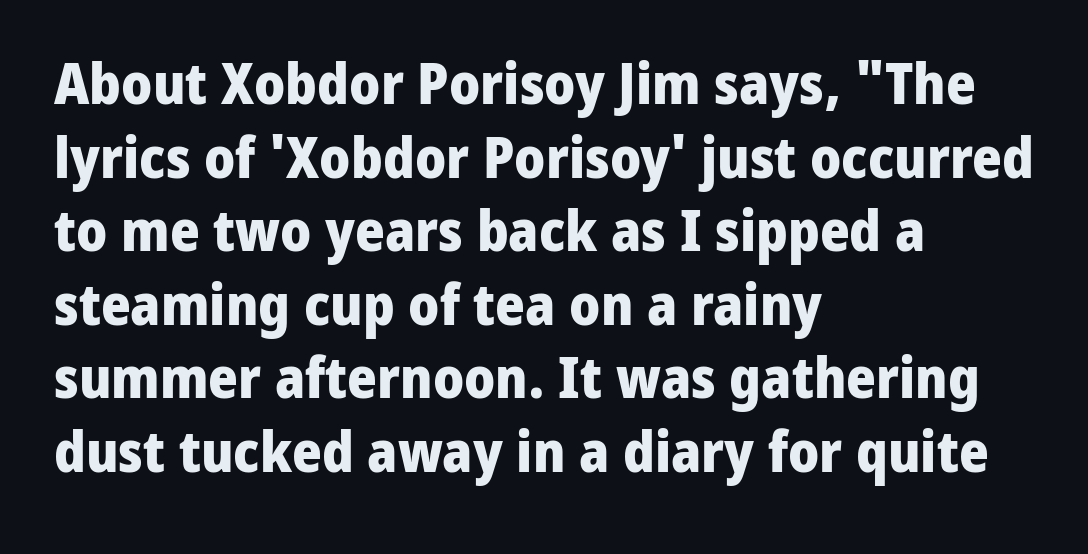
Q: Is the text bold? A: Yes.
Q: Is the text italic (slanted)? A: No, it is upright.
Q: Is the typeface a serif or a sans-serif typeface? A: Sans-serif.
Q: Is the text underlined? A: No.
Q: How is the paragraph aligned? A: Left-aligned.
Q: Is the spacing between letters normal or unusually wide? A: Normal.
Q: Is the spacing between lines tight, normal or loose? A: Normal.
Q: Width (condensed, normal, or wide)? A: Normal.
Q: Stroke contrast? A: Low.
Q: x-height? A: Medium.
Q: Monospaced? A: No.
